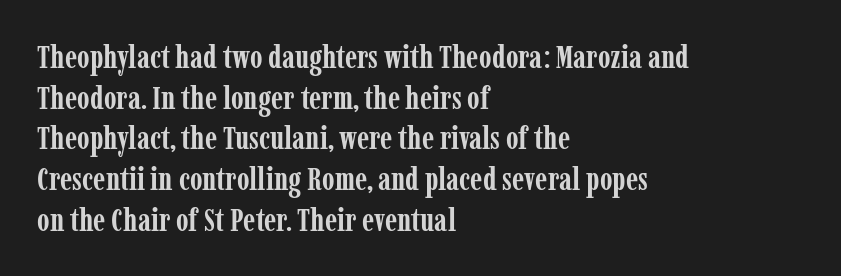
The image shows 32 px semibold, condensed serif type, upright; set left-aligned, normal line spacing (1.27x), normal letter spacing, not underlined; low stroke contrast and a medium x-height.
